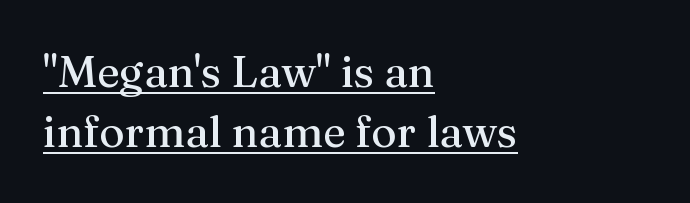
Q: Is the text bold? A: No.
Q: Is the text italic (slanted)? A: No, it is upright.
Q: Is the typeface a serif or a sans-serif typeface? A: Serif.
Q: Is the text underlined? A: Yes.
Q: How is the paragraph aligned? A: Left-aligned.
Q: Is the spacing between letters normal or unusually wide? A: Normal.
Q: Is the spacing between lines tight, normal or loose? A: Normal.
Q: Width (condensed, normal, or wide)? A: Normal.
Q: Stroke contrast? A: Medium.
Q: x-height? A: Medium.
Q: Monospaced? A: No.
